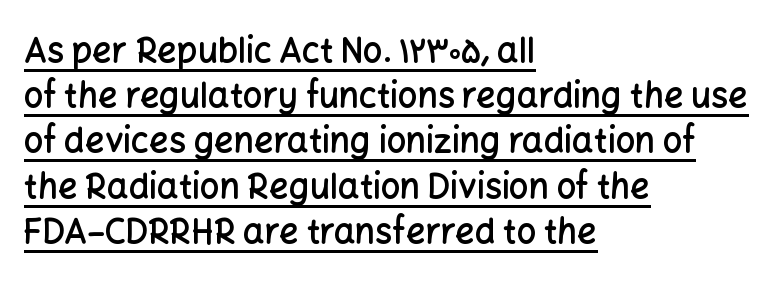
Q: Is the text bold? A: Semi-bold.
Q: Is the text italic (slanted)? A: No, it is upright.
Q: Is the typeface a serif or a sans-serif typeface? A: Sans-serif.
Q: Is the text underlined? A: Yes.
Q: How is the paragraph aligned? A: Left-aligned.
Q: Is the spacing between letters normal or unusually wide? A: Normal.
Q: Is the spacing between lines tight, normal or loose? A: Normal.
Q: Width (condensed, normal, or wide)? A: Normal.
Q: Stroke contrast? A: Low.
Q: x-height? A: Medium.
Q: Monospaced? A: No.
